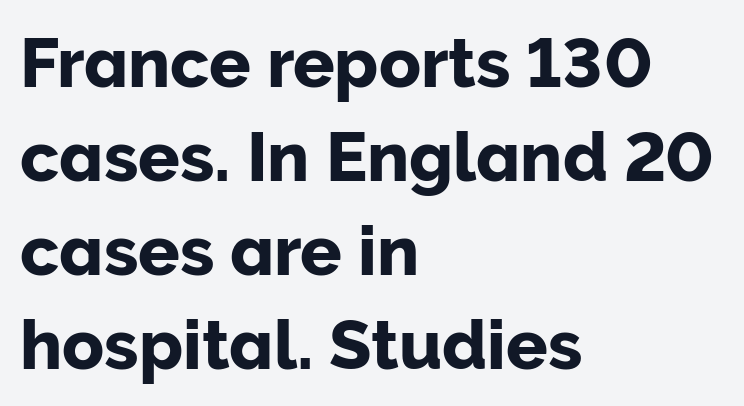
{"serif": "no", "italic": "no", "width": "normal", "stroke_contrast": "low", "x_height": "medium", "monospaced": "no", "underline": "no", "align": "left", "line_spacing": "normal", "line_spacing_ratio": 1.36, "letter_spacing": "normal", "letter_spacing_em": 0.0, "glyph_px": 69}
